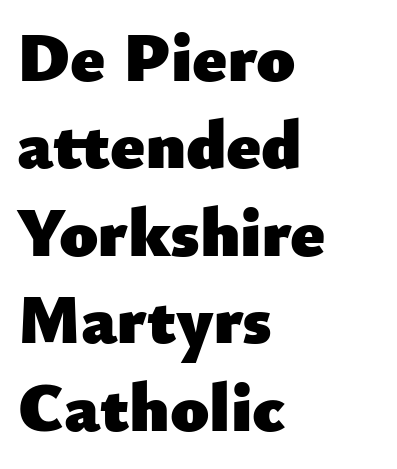
{"serif": "no", "italic": "no", "bold": "yes", "weight": "heavy", "width": "normal", "stroke_contrast": "low", "x_height": "small", "monospaced": "no", "underline": "no", "align": "left", "line_spacing": "normal", "line_spacing_ratio": 1.25, "letter_spacing": "normal", "letter_spacing_em": 0.0, "glyph_px": 70}
